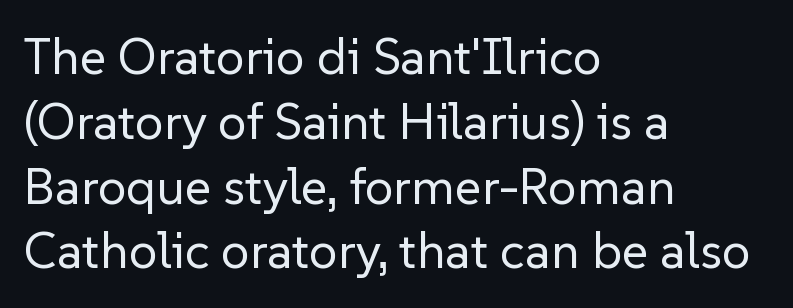
{"serif": "no", "italic": "no", "bold": "no", "weight": "regular", "width": "normal", "stroke_contrast": "low", "x_height": "medium", "monospaced": "no", "underline": "no", "align": "left", "line_spacing": "normal", "line_spacing_ratio": 1.27, "letter_spacing": "normal", "letter_spacing_em": 0.0, "glyph_px": 51}
